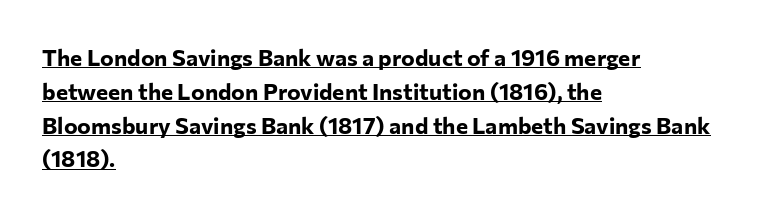
Compared with undecorated copy, this sample adds a rule below the words. Default kerning and tracking; the words read as compact shapes. Notice how the stems are strictly vertical — no italics here. Summary of vertical rhythm: regular, with standard interline spacing. Look at the stroke-to-counter ratio: heavy, a bold.
